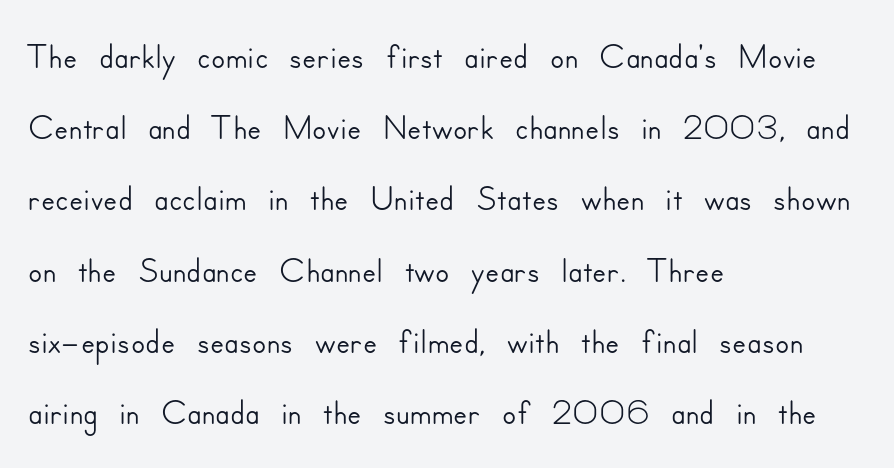
A clean baseline with only descenders dipping below it. This sample keeps an unexceptional amount of space between lines. Alignment: flush left. Observe the absence of serifs on each vertical stroke in this sample. Compared with typical body copy, the letter spacing here is the same.
